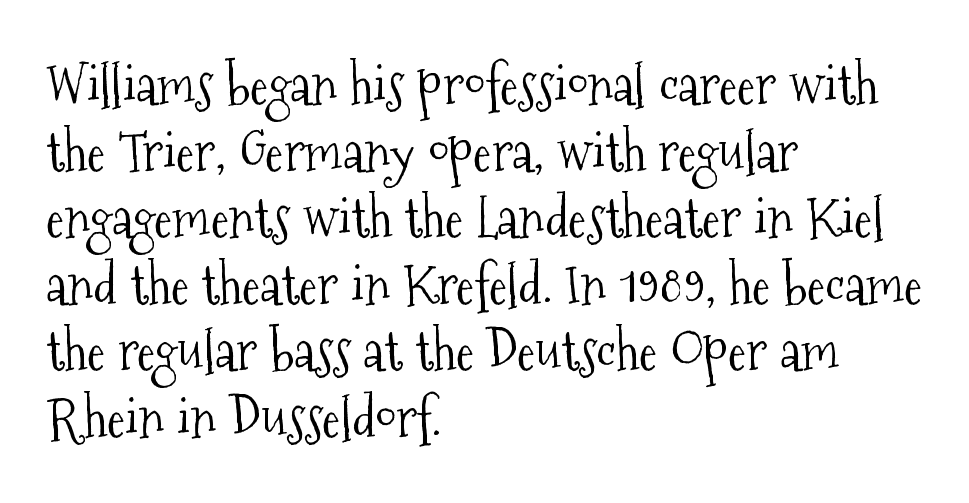
{"serif": "yes", "italic": "no", "bold": "no", "weight": "light", "width": "condensed", "stroke_contrast": "medium", "x_height": "medium", "monospaced": "no", "underline": "no", "align": "left", "line_spacing_ratio": 1.21, "letter_spacing": "normal", "letter_spacing_em": 0.0, "glyph_px": 55}
